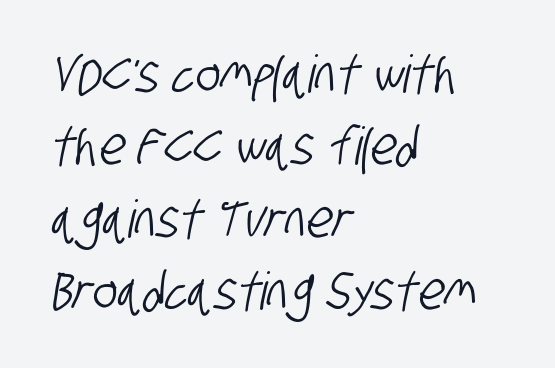
{"serif": "no", "width": "condensed", "stroke_contrast": "low", "x_height": "large", "monospaced": "no", "underline": "no", "align": "left", "line_spacing": "normal", "line_spacing_ratio": 1.39, "letter_spacing": "normal", "letter_spacing_em": 0.0, "glyph_px": 52}
